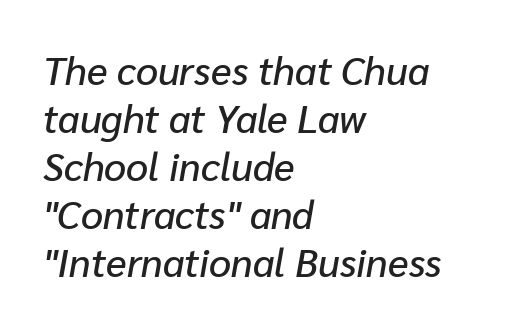
{"italic": "yes", "lean": "right", "slant_degrees": 10, "width": "normal", "stroke_contrast": "low", "x_height": "medium", "monospaced": "no", "underline": "no", "align": "left", "line_spacing_ratio": 1.23, "letter_spacing": "normal", "letter_spacing_em": 0.0, "glyph_px": 39}
